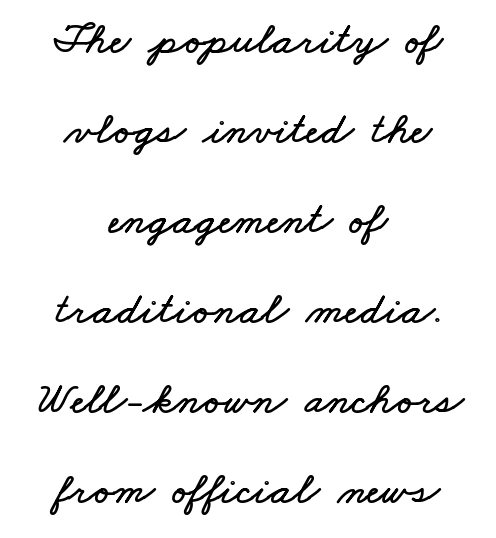
Summary of vertical rhythm: relaxed, with wide interline spacing. Think of a printed novel: that variable character pitch is what you see here. The text block is weighted toward neither margin, spreading evenly from the middle. Each row of text sits above clean, open space. These lines keep a tight, regular rhythm from letter to letter.
